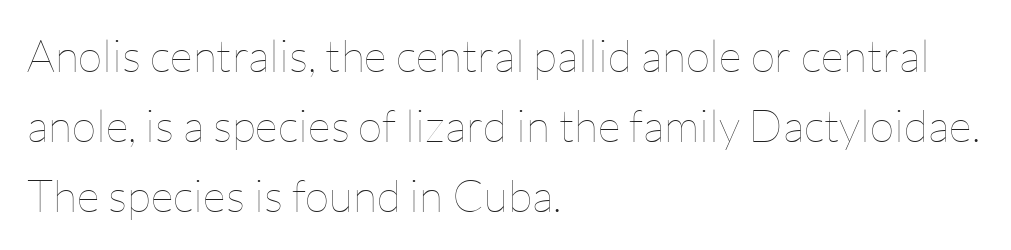
The typography opts for an upright posture over an oblique one. The rendering anchors every line to the left-hand side. Just letters on the line, the space beneath them empty. Short note: letters normally spaced. Unbolded letterforms with no extra heft. Honestly, the row spacing looks completely unremarkable.
